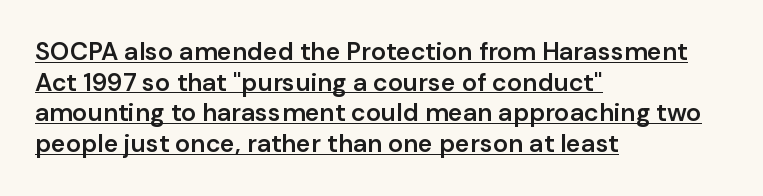
Q: Is the text bold? A: Semi-bold.
Q: Is the text italic (slanted)? A: No, it is upright.
Q: Is the text underlined? A: Yes.
Q: How is the paragraph aligned? A: Left-aligned.
Q: Is the spacing between letters normal or unusually wide? A: Normal.
